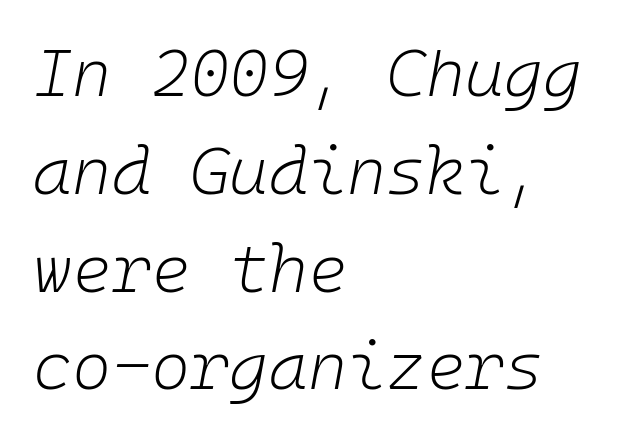
{"italic": "yes", "lean": "right", "slant_degrees": 10, "bold": "no", "weight": "light", "width": "normal", "stroke_contrast": "low", "x_height": "medium", "monospaced": "yes", "underline": "no", "align": "left", "line_spacing": "normal", "line_spacing_ratio": 1.46, "letter_spacing": "normal", "letter_spacing_em": 0.0, "glyph_px": 67}
